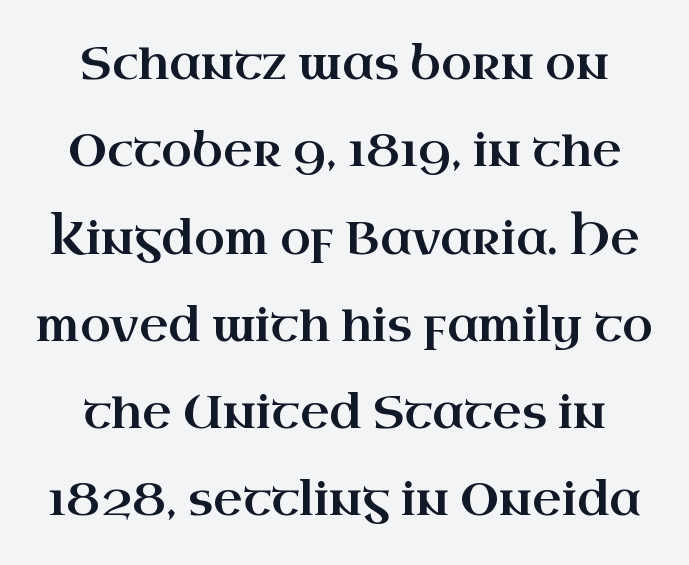
The baseline area is clear. The face used here is proportionally spaced, like ordinary book or web type. Loosely led — the rows are spread out. Default kerning and tracking; the words read as compact shapes. The lettering holds an erect, upright posture throughout. Yep, those are serifs on the letters.
